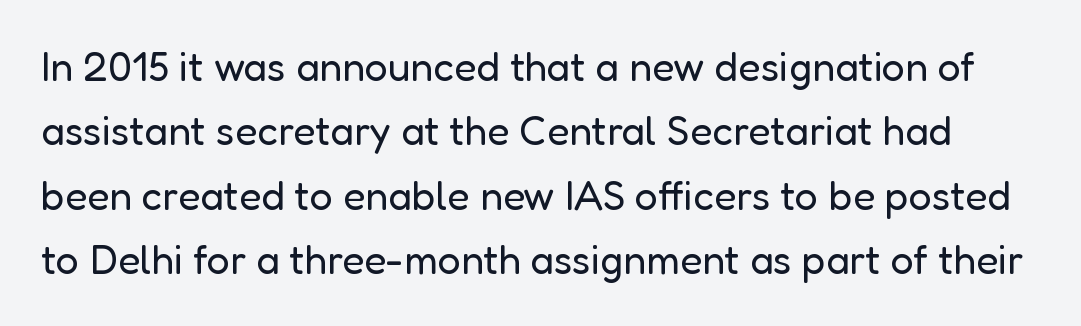
The gap between lines stays unmarked. Do the letters lean? They stand straight. Check where the strokes stop: nothing finishes them off — pure sans. A typesetter would call this zero additional tracking.
